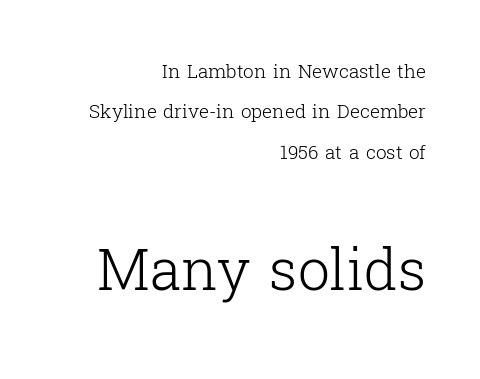
{"serif": "yes", "italic": "no", "bold": "no", "weight": "light", "width": "normal", "stroke_contrast": "low", "x_height": "medium", "monospaced": "no", "underline": "no", "align": "right", "line_spacing": "loose", "line_spacing_ratio": 2.12, "letter_spacing": "normal", "letter_spacing_em": 0.0, "larger_block": "second", "size_ratio": 3.0, "glyph_px": 57}
